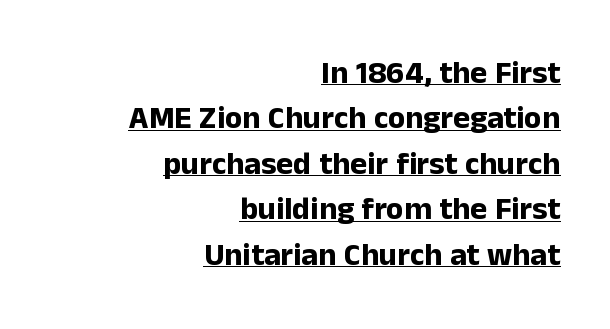
The image shows 32 px bold sans-serif type, upright; set right-aligned, normal line spacing (1.42x), normal letter spacing, underlined; low stroke contrast and a medium x-height.
